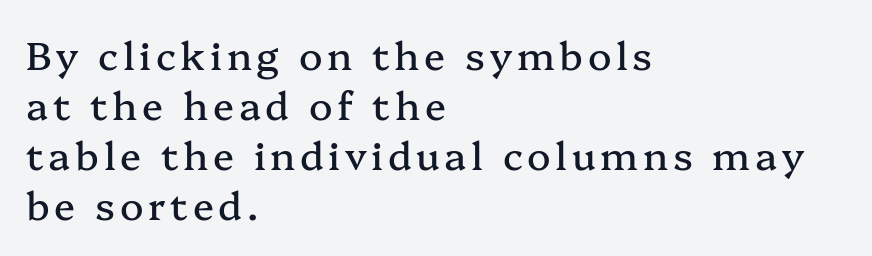
Line starts are locked; line ends wander. Rendered with straight, roman letterforms. The passage shown is not underscored anywhere. To sum up the face: it has serifs. Vertically, the passage feels balanced, rows spaced as you'd expect. Spacing verdict: proportional, widths tailored to each character.
